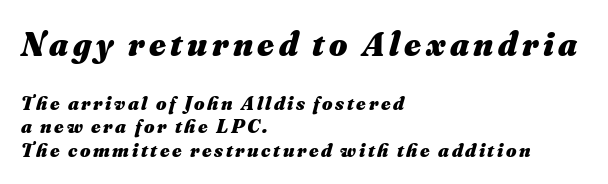
The image shows 35 px heavy type, italic (leaning right); set left-aligned, line spacing 1.17x, not underlined; the first (top) block is 1.75x larger; medium stroke contrast and a small x-height.
